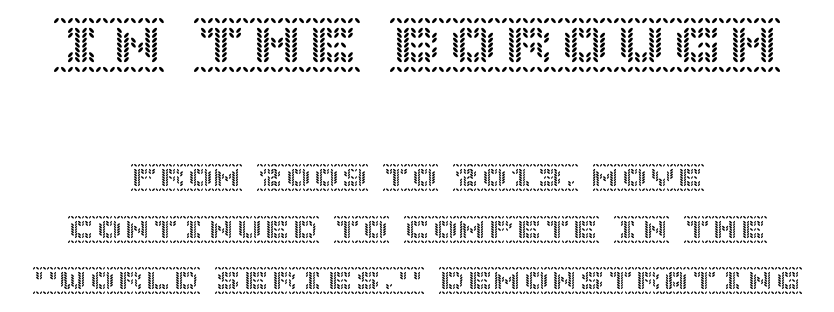
The image shows 56 px text type, upright; set centered, line spacing 1.83x, normal letter spacing, not underlined; the first (top) block is 2.0x larger; a large x-height.
